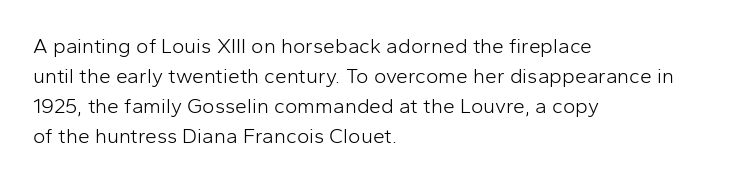
Compared with typical body copy, the letter spacing here is the same. The text block is weighted toward the left margin, trailing off unevenly rightward. The foot of each line stays bare and open. Evenly set lines give the paragraph a standard silhouette. Stroke thickness stays within the range of a standard reading face or lighter.
